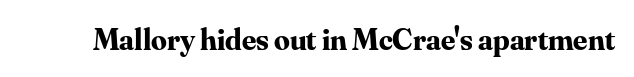
Q: Is the text bold? A: Yes.
Q: Is the text italic (slanted)? A: No, it is upright.
Q: Is the typeface a serif or a sans-serif typeface? A: Serif.
Q: Is the text underlined? A: No.
Q: Is the spacing between letters normal or unusually wide? A: Normal.
Q: Width (condensed, normal, or wide)? A: Normal.
Q: Stroke contrast? A: Medium.
Q: x-height? A: Small.
Q: Monospaced? A: No.
